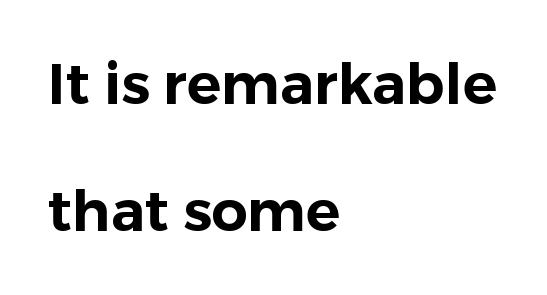
{"serif": "no", "italic": "no", "width": "normal", "stroke_contrast": "low", "x_height": "medium", "monospaced": "no", "underline": "no", "align": "left", "line_spacing": "loose", "line_spacing_ratio": 2.23, "letter_spacing": "normal", "letter_spacing_em": 0.0, "glyph_px": 57}
